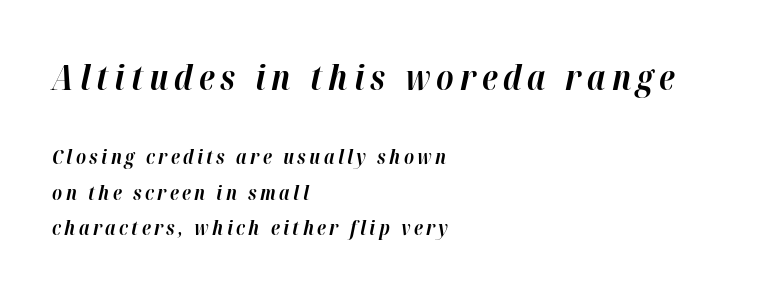
{"italic": "yes", "lean": "right", "slant_degrees": 12, "bold": "yes", "weight": "bold", "width": "normal", "stroke_contrast": "high", "x_height": "medium", "monospaced": "no", "underline": "no", "align": "left", "line_spacing_ratio": 1.78, "larger_block": "first", "size_ratio": 1.75, "glyph_px": 35}
